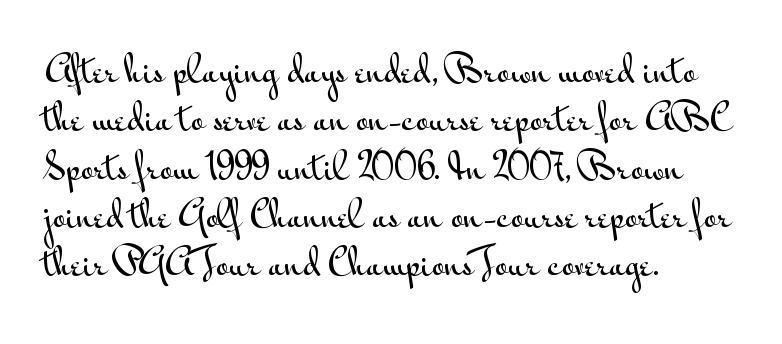
The image shows 35 px wide sans-serif type; set left-aligned, normal line spacing (1.38x), normal letter spacing, not underlined; medium stroke contrast and a small x-height.
